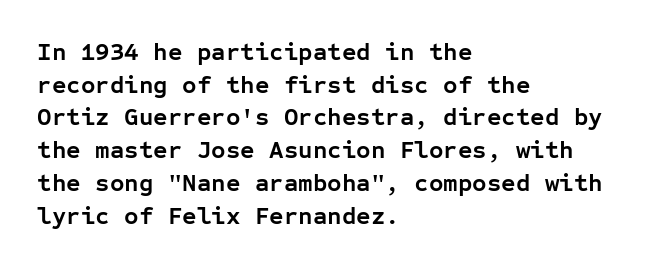
You could call the tracking neutral — neither tight nor loose. Ordinary non-slanted type is in use. Heavy, bold letterforms. Does the copy run flush right? No — it runs flush left. Regular leading.
